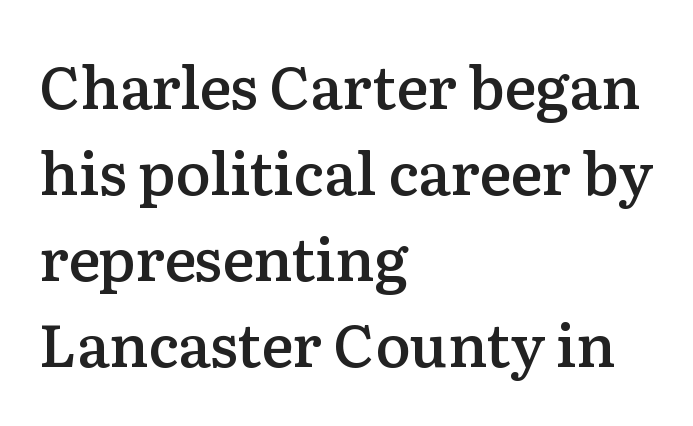
Q: Is the text bold? A: Semi-bold.
Q: Is the text italic (slanted)? A: No, it is upright.
Q: Is the typeface a serif or a sans-serif typeface? A: Serif.
Q: Is the text underlined? A: No.
Q: How is the paragraph aligned? A: Left-aligned.
Q: Is the spacing between letters normal or unusually wide? A: Normal.
Q: Is the spacing between lines tight, normal or loose? A: Normal.
Q: Width (condensed, normal, or wide)? A: Normal.
Q: Stroke contrast? A: Low.
Q: x-height? A: Medium.
Q: Monospaced? A: No.
